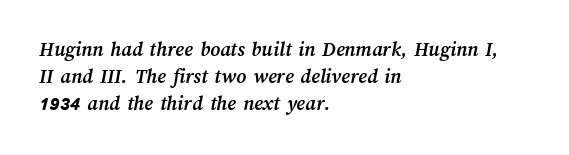
{"bold": "yes", "underline": "no", "align": "left", "line_spacing": "normal", "line_spacing_ratio": 1.29, "letter_spacing": "normal", "letter_spacing_em": 0.0, "glyph_px": 21}
